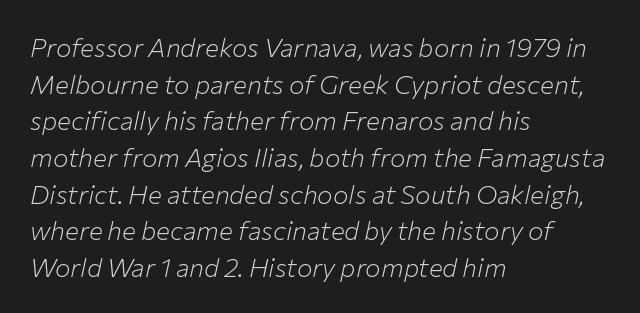
{"italic": "yes", "lean": "right", "slant_degrees": 12, "bold": "no", "underline": "no", "align": "left", "line_spacing": "normal", "line_spacing_ratio": 1.41, "letter_spacing": "normal", "letter_spacing_em": 0.0, "glyph_px": 26}
